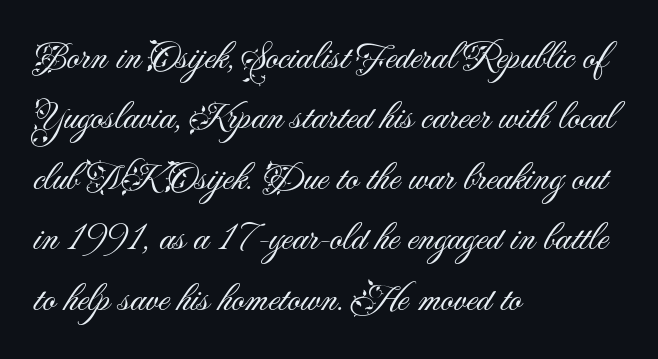
The image shows 40 px light sans-serif type; set left-aligned, normal line spacing (1.51x), normal letter spacing, not underlined; medium stroke contrast and a small x-height.
